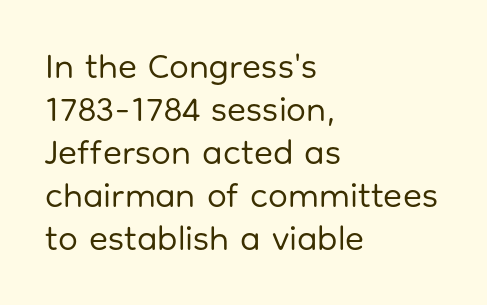
Q: Is the text bold? A: No.
Q: Is the text italic (slanted)? A: No, it is upright.
Q: Is the typeface a serif or a sans-serif typeface? A: Sans-serif.
Q: Is the text underlined? A: No.
Q: How is the paragraph aligned? A: Left-aligned.
Q: Is the spacing between letters normal or unusually wide? A: Normal.
Q: Width (condensed, normal, or wide)? A: Normal.
Q: Stroke contrast? A: Low.
Q: x-height? A: Medium.
Q: Monospaced? A: No.
